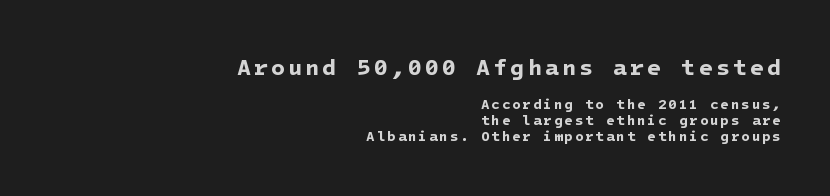
Q: Is the text bold? A: Yes.
Q: Is the text underlined? A: No.
Q: How is the paragraph aligned? A: Right-aligned.
Q: Is the spacing between lines tight, normal or loose? A: Tight.
Q: Which block of text is set in a larger size, the first (top) or the second (bottom)? A: The first (top) one.
